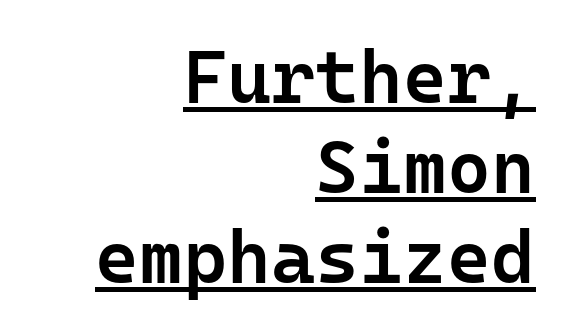
{"serif": "no", "italic": "no", "bold": "semi", "weight": "semibold", "width": "normal", "stroke_contrast": "low", "x_height": "medium", "monospaced": "yes", "underline": "yes", "align": "right", "line_spacing_ratio": 1.2, "letter_spacing": "normal", "letter_spacing_em": 0.0, "glyph_px": 75}
